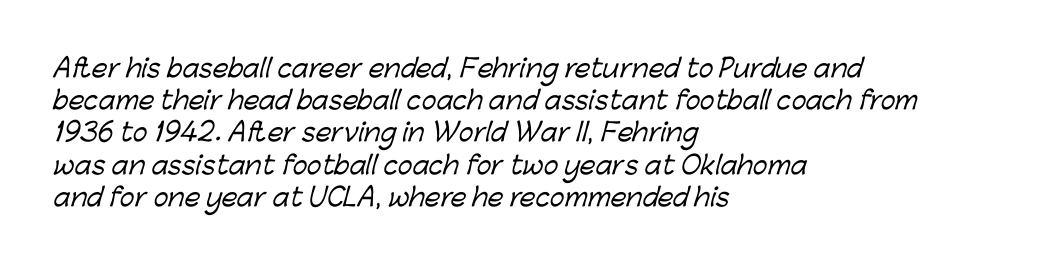
{"underline": "no", "align": "left", "line_spacing": "normal", "line_spacing_ratio": 1.29, "letter_spacing": "normal", "letter_spacing_em": 0.0, "glyph_px": 25}
